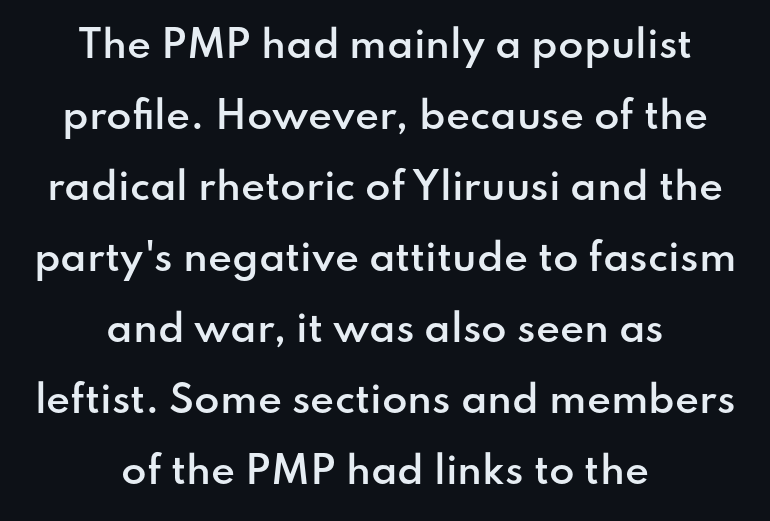
Q: Is the text bold? A: Semi-bold.
Q: Is the text italic (slanted)? A: No, it is upright.
Q: Is the typeface a serif or a sans-serif typeface? A: Sans-serif.
Q: Is the text underlined? A: No.
Q: How is the paragraph aligned? A: Centered.
Q: Is the spacing between letters normal or unusually wide? A: Normal.
Q: Is the spacing between lines tight, normal or loose? A: Loose.
Q: Width (condensed, normal, or wide)? A: Normal.
Q: Stroke contrast? A: Low.
Q: x-height? A: Small.
Q: Monospaced? A: No.
